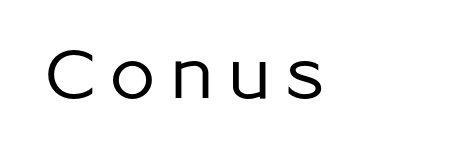
{"serif": "no", "italic": "no", "width": "normal", "stroke_contrast": "low", "x_height": "medium", "monospaced": "no", "underline": "no", "glyph_px": 67}
